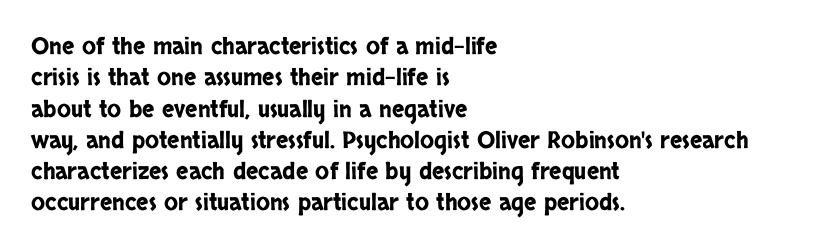
Q: Is the text italic (slanted)? A: No, it is upright.
Q: Is the text underlined? A: No.
Q: How is the paragraph aligned? A: Left-aligned.
Q: Is the spacing between letters normal or unusually wide? A: Normal.
Q: Is the spacing between lines tight, normal or loose? A: Normal.
